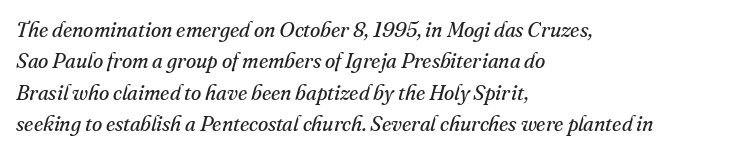
Q: Is the text bold? A: No.
Q: Is the text italic (slanted)? A: Yes, it leans right by about 16 degrees.
Q: Is the text underlined? A: No.
Q: How is the paragraph aligned? A: Left-aligned.
Q: Is the spacing between letters normal or unusually wide? A: Normal.
Q: Is the spacing between lines tight, normal or loose? A: Normal.
